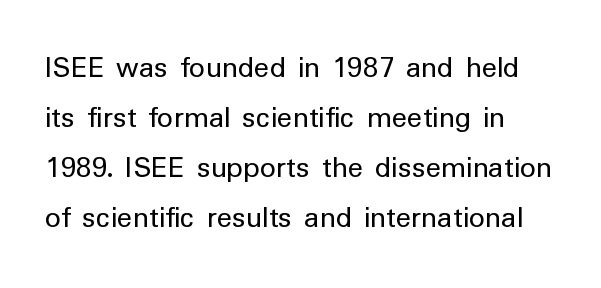
Q: Is the text bold? A: No.
Q: Is the text italic (slanted)? A: No, it is upright.
Q: Is the typeface a serif or a sans-serif typeface? A: Sans-serif.
Q: Is the text underlined? A: No.
Q: Is the spacing between letters normal or unusually wide? A: Normal.
Q: Is the spacing between lines tight, normal or loose? A: Normal.
Q: Width (condensed, normal, or wide)? A: Normal.
Q: Stroke contrast? A: Low.
Q: x-height? A: Medium.
Q: Monospaced? A: No.
